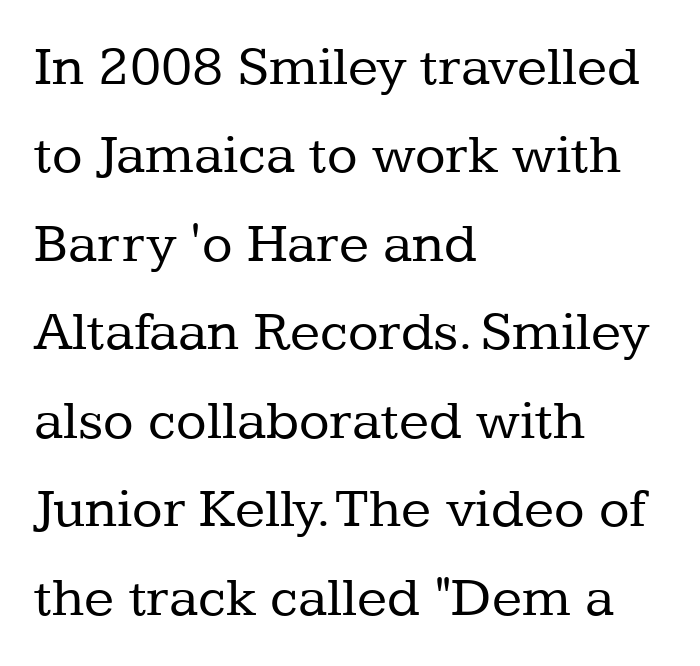
{"serif": "yes", "italic": "no", "bold": "no", "weight": "regular", "width": "normal", "stroke_contrast": "low", "x_height": "medium", "monospaced": "no", "underline": "no", "align": "left", "line_spacing": "normal", "line_spacing_ratio": 1.58, "letter_spacing": "normal", "letter_spacing_em": 0.0, "glyph_px": 56}
